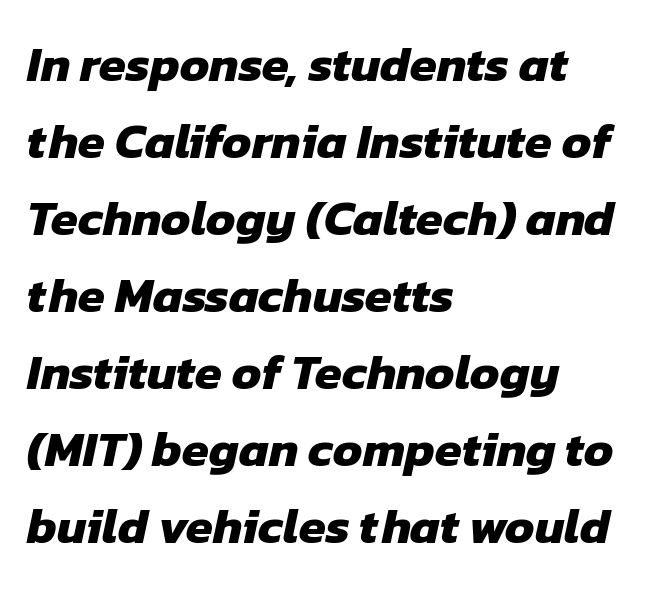
Students, observe: this is what conventionally led text looks like. A dark, heavy texture on the line: the type is bold. The rendering anchors every line to the left-hand side. Descender tails drop into unmarked territory. Examine the stroke ends and you'll find no serifs. Standard letterfit; no display-style spreading of the glyphs.
